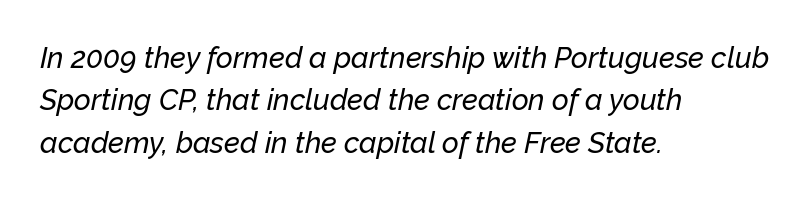
Q: Is the text italic (slanted)? A: Yes, it leans right by about 12 degrees.
Q: Is the text underlined? A: No.
Q: How is the paragraph aligned? A: Left-aligned.
Q: Is the spacing between letters normal or unusually wide? A: Normal.
Q: Is the spacing between lines tight, normal or loose? A: Normal.
Q: Width (condensed, normal, or wide)? A: Normal.
Q: Stroke contrast? A: Low.
Q: x-height? A: Medium.
Q: Monospaced? A: No.
